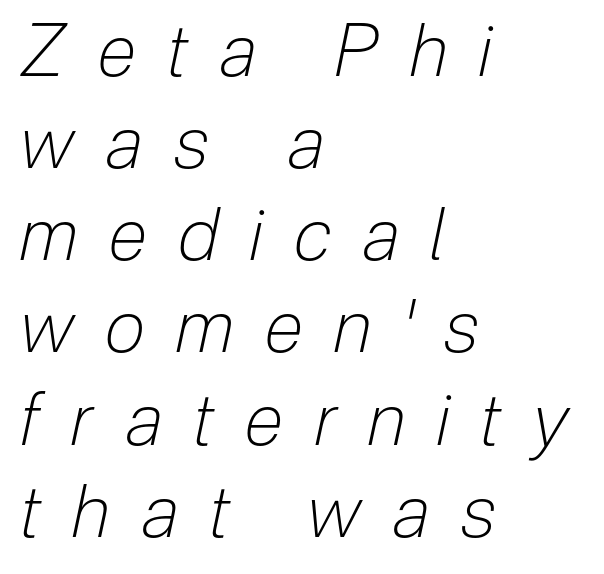
The image shows 72 px light, condensed type, italic (leaning right); set left-aligned, normal line spacing (1.28x), unusually wide letter spacing (+0.44 em), not underlined; low stroke contrast and a medium x-height.
